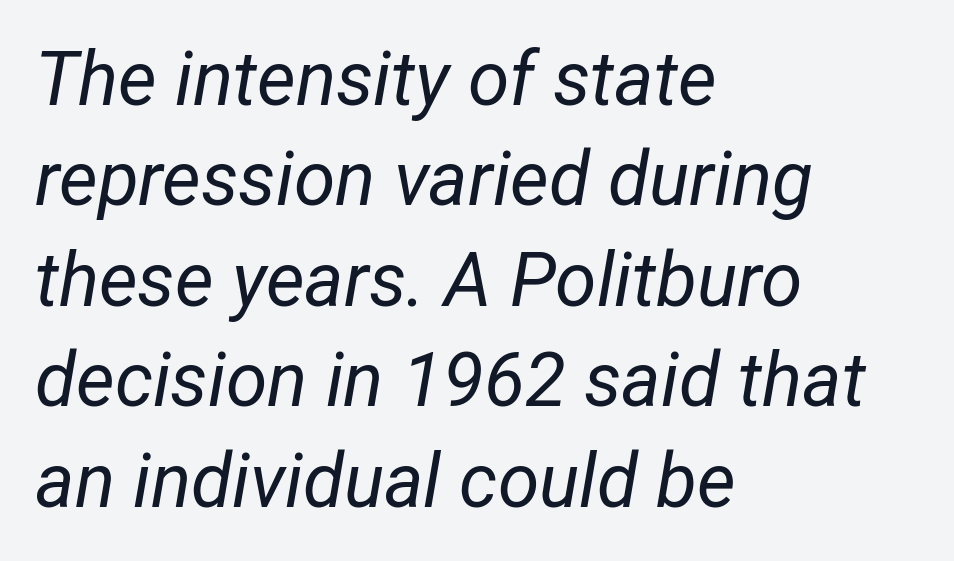
{"italic": "yes", "lean": "right", "slant_degrees": 12, "bold": "no", "weight": "regular", "width": "condensed", "stroke_contrast": "low", "x_height": "medium", "monospaced": "no", "underline": "no", "align": "left", "line_spacing": "normal", "line_spacing_ratio": 1.34, "letter_spacing": "normal", "letter_spacing_em": 0.0, "glyph_px": 75}
